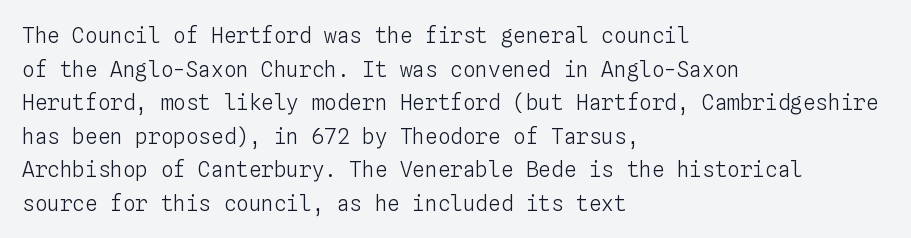
{"italic": "no", "bold": "no", "underline": "no", "align": "left", "line_spacing": "normal", "line_spacing_ratio": 1.6, "letter_spacing": "normal", "letter_spacing_em": 0.0, "glyph_px": 21}
